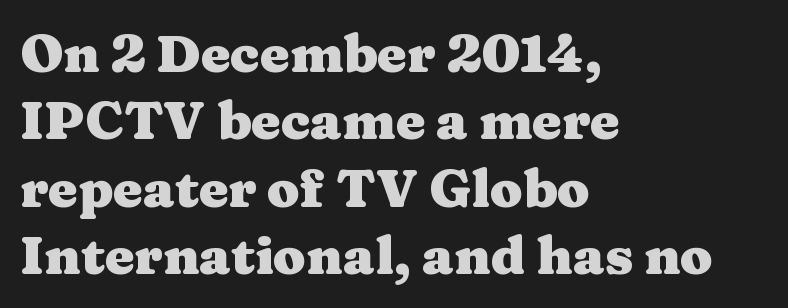
Q: Is the text bold? A: Yes.
Q: Is the text italic (slanted)? A: No, it is upright.
Q: Is the typeface a serif or a sans-serif typeface? A: Serif.
Q: Is the text underlined? A: No.
Q: How is the paragraph aligned? A: Left-aligned.
Q: Is the spacing between letters normal or unusually wide? A: Normal.
Q: Is the spacing between lines tight, normal or loose? A: Normal.
Q: Width (condensed, normal, or wide)? A: Wide.
Q: Stroke contrast? A: Medium.
Q: x-height? A: Medium.
Q: Monospaced? A: No.
